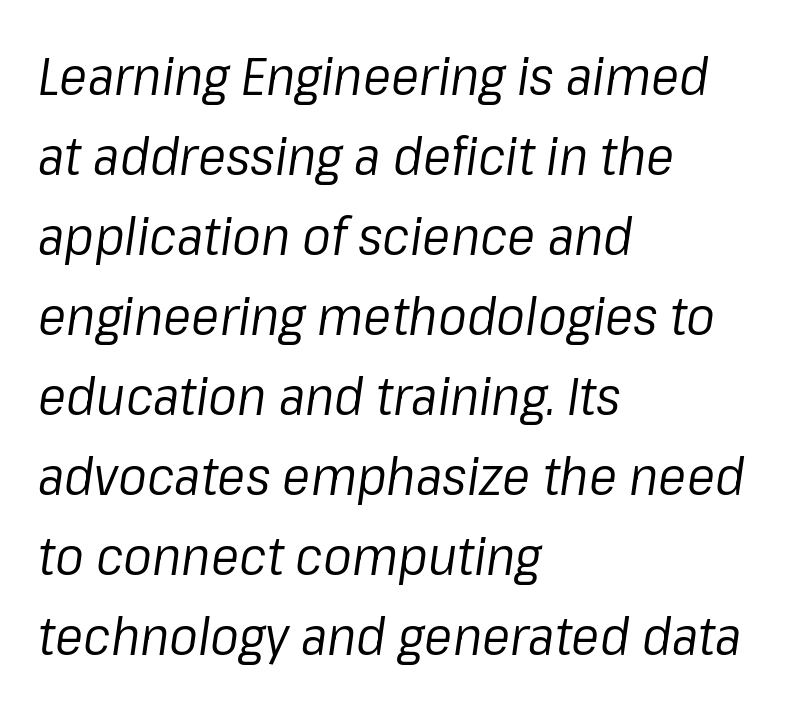
The face used here has a pronounced slope to its letters. The font is comparable to plain body text, perhaps lighter. Just letters on the line, the space beneath them empty. Typeset ragged right — the left edge is the straight one.
